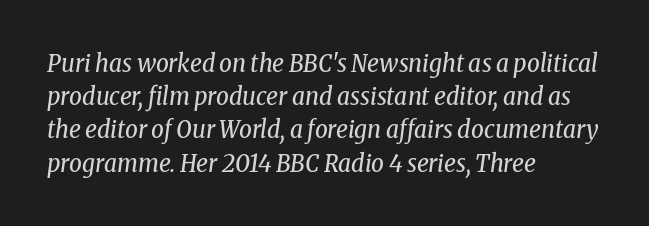
This sample is left-justified, so line endings fall wherever the words run out. This reads as an unemphasized weight, regular at the heaviest. Is there much room between lines? A standard amount, neither cramped nor airy. The strip under each line holds only bare page.
